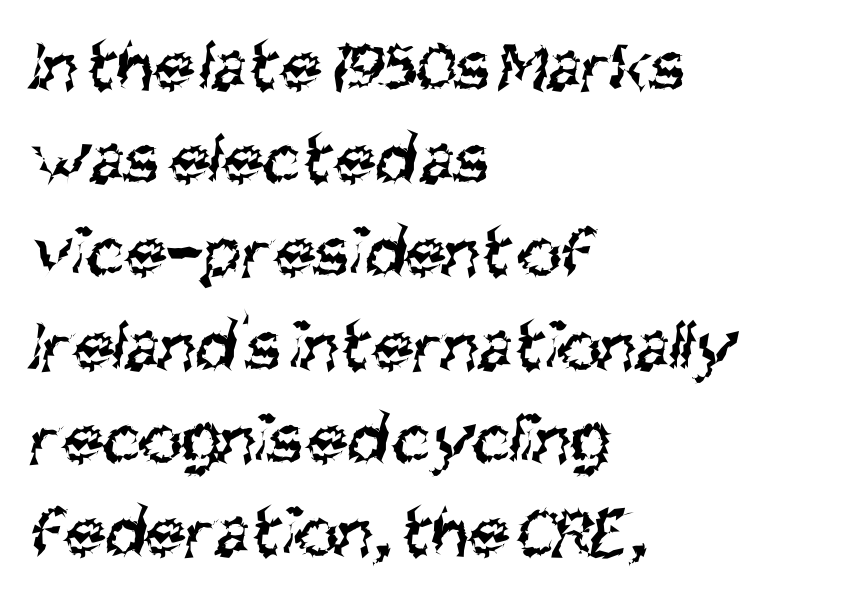
Q: Is the text bold? A: No.
Q: Is the typeface a serif or a sans-serif typeface? A: Sans-serif.
Q: Is the text underlined? A: No.
Q: How is the paragraph aligned? A: Left-aligned.
Q: Is the spacing between letters normal or unusually wide? A: Normal.
Q: Is the spacing between lines tight, normal or loose? A: Normal.
Q: Width (condensed, normal, or wide)? A: Condensed.
Q: Stroke contrast? A: Medium.
Q: x-height? A: Large.
Q: Monospaced? A: No.
